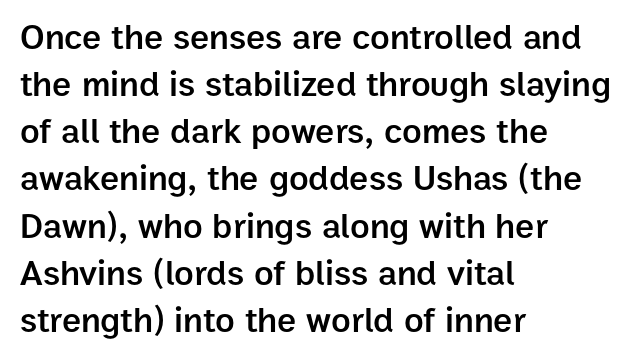
{"serif": "no", "italic": "no", "bold": "semi", "weight": "semibold", "width": "normal", "stroke_contrast": "low", "x_height": "medium", "monospaced": "no", "underline": "no", "align": "left", "line_spacing": "normal", "line_spacing_ratio": 1.31, "letter_spacing": "normal", "letter_spacing_em": 0.0, "glyph_px": 36}
